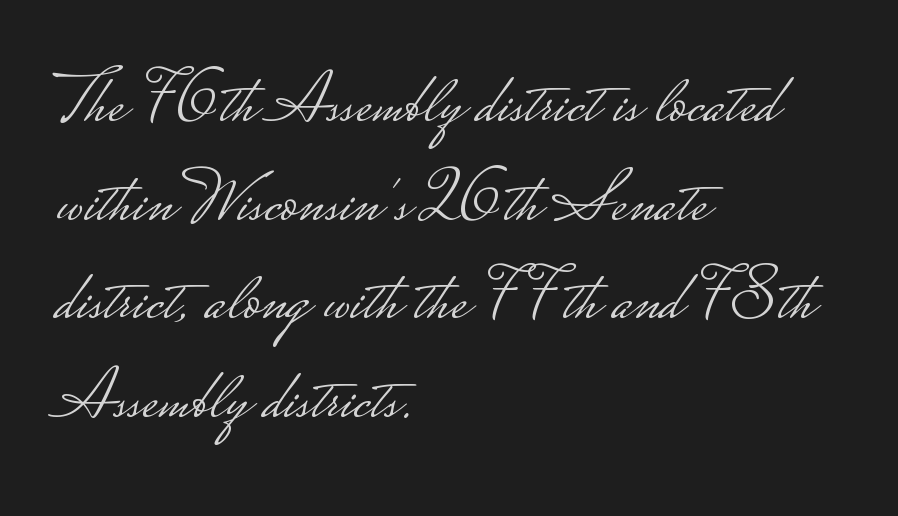
{"serif": "no", "bold": "no", "weight": "light", "width": "wide", "stroke_contrast": "low", "monospaced": "no", "underline": "no", "align": "left", "line_spacing": "normal", "line_spacing_ratio": 1.39, "letter_spacing": "normal", "letter_spacing_em": 0.0, "glyph_px": 71}
